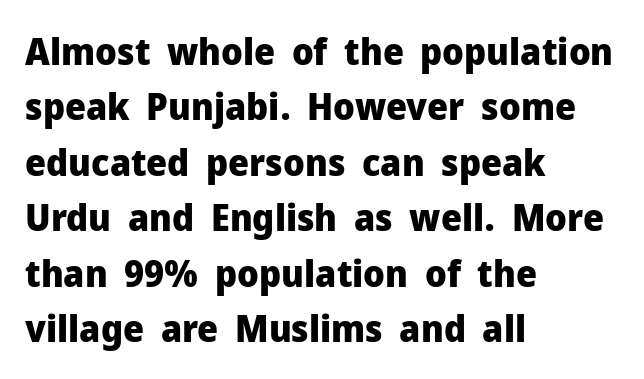
The image shows 37 px heavy sans-serif type, upright; set left-aligned, normal line spacing (1.5x), normal letter spacing, not underlined; low stroke contrast and a medium x-height.
